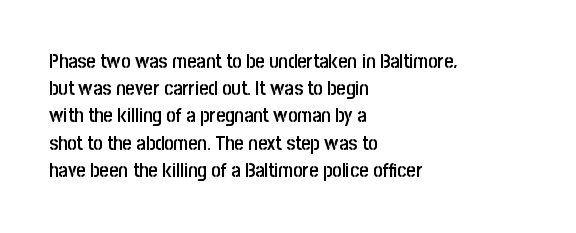
{"italic": "no", "bold": "semi", "underline": "no", "align": "left", "line_spacing": "normal", "line_spacing_ratio": 1.36, "letter_spacing": "normal", "letter_spacing_em": 0.0, "glyph_px": 20}
